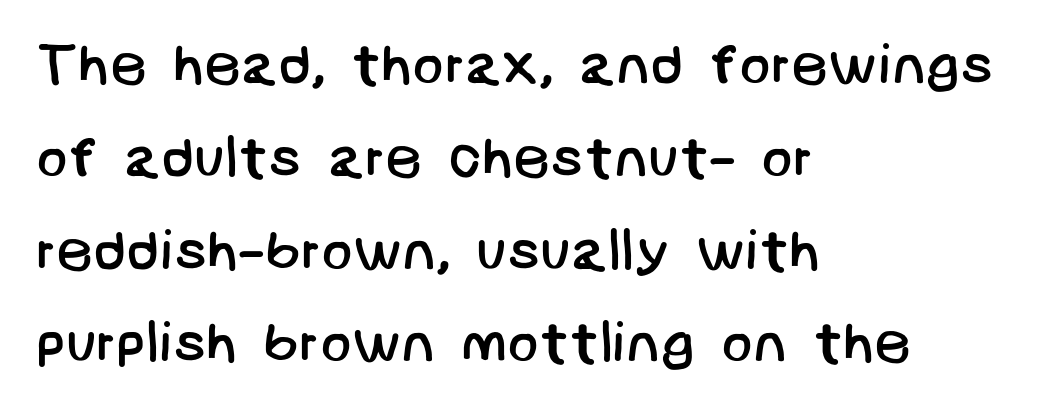
{"serif": "no", "bold": "no", "weight": "regular", "width": "normal", "stroke_contrast": "low", "x_height": "large", "underline": "no", "align": "left", "line_spacing": "normal", "line_spacing_ratio": 1.6, "letter_spacing": "normal", "letter_spacing_em": 0.0, "glyph_px": 58}
